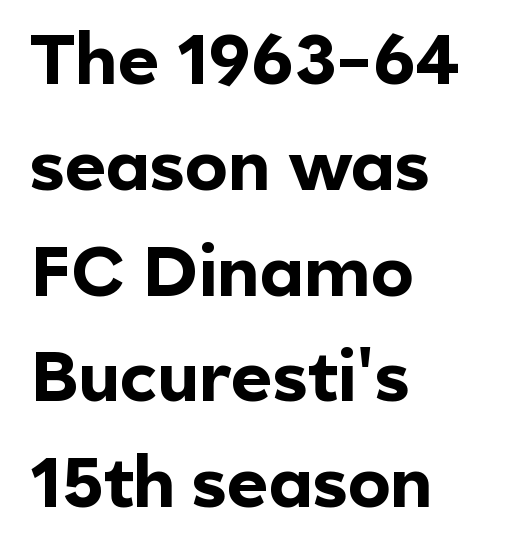
Q: Is the text bold? A: Yes.
Q: Is the text italic (slanted)? A: No, it is upright.
Q: Is the typeface a serif or a sans-serif typeface? A: Sans-serif.
Q: Is the text underlined? A: No.
Q: How is the paragraph aligned? A: Left-aligned.
Q: Is the spacing between letters normal or unusually wide? A: Normal.
Q: Is the spacing between lines tight, normal or loose? A: Normal.
Q: Width (condensed, normal, or wide)? A: Normal.
Q: x-height? A: Medium.
Q: Monospaced? A: No.
